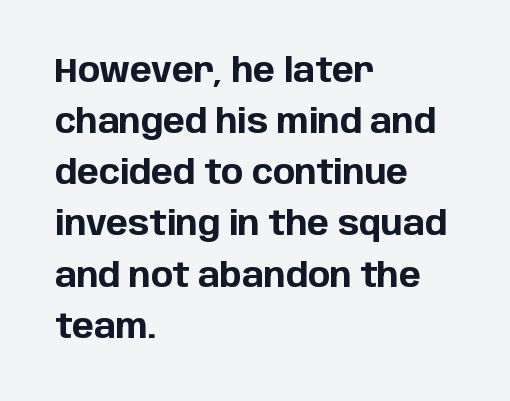
Q: Is the text bold? A: Yes.
Q: Is the text italic (slanted)? A: No, it is upright.
Q: Is the typeface a serif or a sans-serif typeface? A: Sans-serif.
Q: Is the text underlined? A: No.
Q: How is the paragraph aligned? A: Left-aligned.
Q: Is the spacing between letters normal or unusually wide? A: Normal.
Q: Is the spacing between lines tight, normal or loose? A: Normal.
Q: Width (condensed, normal, or wide)? A: Normal.
Q: Stroke contrast? A: Low.
Q: x-height? A: Large.
Q: Monospaced? A: No.
